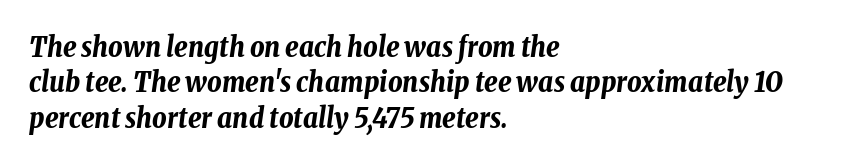
{"italic": "yes", "lean": "right", "slant_degrees": 8, "bold": "yes", "weight": "bold", "width": "condensed", "stroke_contrast": "low", "x_height": "medium", "monospaced": "no", "underline": "no", "align": "left", "line_spacing": "normal", "line_spacing_ratio": 1.26, "letter_spacing": "normal", "letter_spacing_em": 0.0, "glyph_px": 28}
